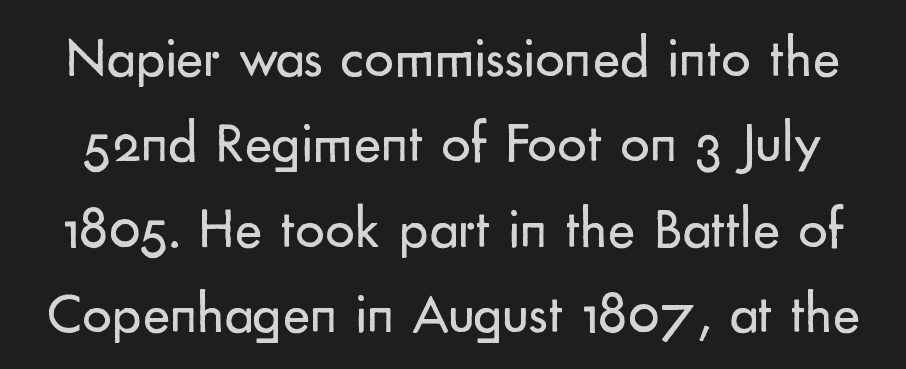
Q: Is the text bold? A: No.
Q: Is the text italic (slanted)? A: No, it is upright.
Q: Is the typeface a serif or a sans-serif typeface? A: Sans-serif.
Q: Is the text underlined? A: No.
Q: Is the spacing between letters normal or unusually wide? A: Normal.
Q: Is the spacing between lines tight, normal or loose? A: Normal.
Q: Width (condensed, normal, or wide)? A: Normal.
Q: Stroke contrast? A: Low.
Q: x-height? A: Small.
Q: Monospaced? A: No.
